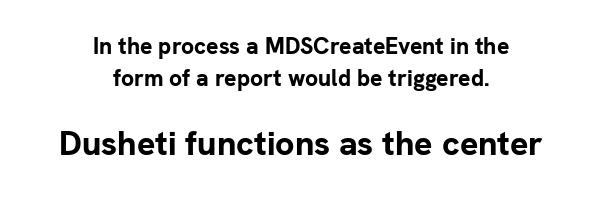
The image shows 34 px bold sans-serif type, upright; set centered, normal line spacing (1.37x), normal letter spacing, not underlined; the second (bottom) block is 1.48x larger; low stroke contrast and a medium x-height.
